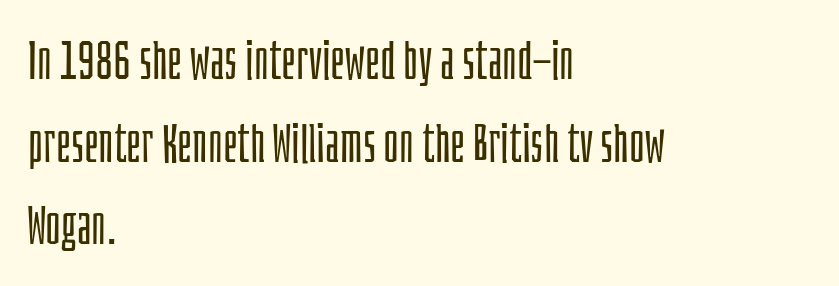
{"serif": "no", "italic": "no", "bold": "no", "weight": "light", "width": "condensed", "stroke_contrast": "low", "x_height": "large", "monospaced": "no", "underline": "no", "align": "left", "line_spacing": "normal", "line_spacing_ratio": 1.56, "letter_spacing": "normal", "letter_spacing_em": 0.0, "glyph_px": 53}
